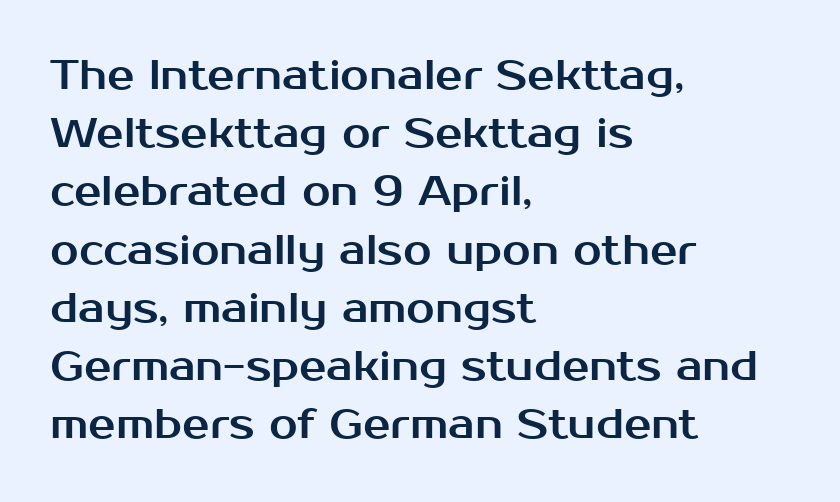
Only glyphs here, with clear space below each row. Honestly, the row spacing looks completely unremarkable. Looks like regular typesetting: each glyph gets only the width it needs. Each letter's strokes conclude bluntly, with no projecting serifs.
